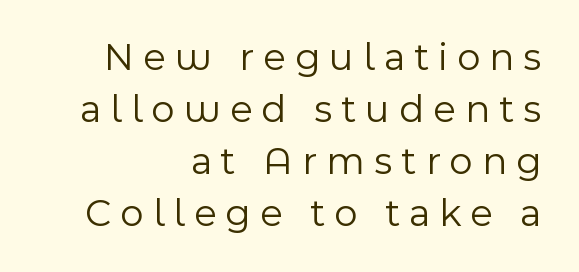
Q: Is the text bold? A: No.
Q: Is the text italic (slanted)? A: No, it is upright.
Q: Is the typeface a serif or a sans-serif typeface? A: Sans-serif.
Q: Is the text underlined? A: No.
Q: How is the paragraph aligned? A: Right-aligned.
Q: Is the spacing between letters normal or unusually wide? A: Unusually wide.
Q: Is the spacing between lines tight, normal or loose? A: Normal.
Q: Width (condensed, normal, or wide)? A: Normal.
Q: x-height? A: Medium.
Q: Monospaced? A: No.
